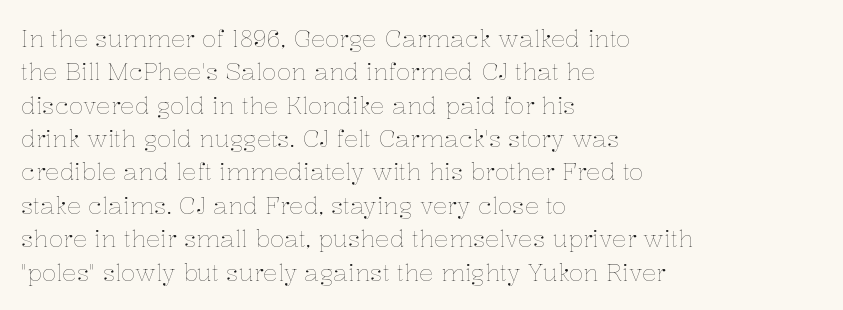
{"italic": "no", "bold": "no", "underline": "no", "align": "left", "line_spacing": "normal", "line_spacing_ratio": 1.39, "letter_spacing": "normal", "letter_spacing_em": 0.0, "glyph_px": 24}
